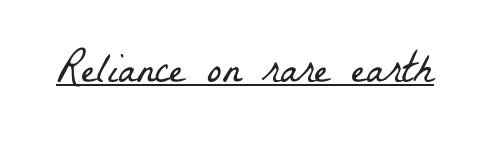
Q: Is the text bold? A: No.
Q: Is the typeface a serif or a sans-serif typeface? A: Serif.
Q: Is the text underlined? A: Yes.
Q: Is the spacing between letters normal or unusually wide? A: Normal.
Q: Width (condensed, normal, or wide)? A: Condensed.
Q: Stroke contrast? A: Low.
Q: x-height? A: Medium.
Q: Monospaced? A: No.
